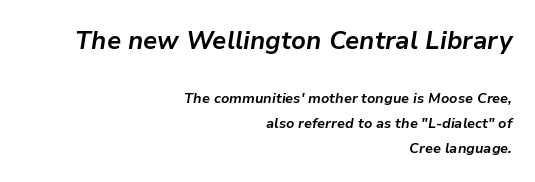
{"italic": "yes", "lean": "right", "slant_degrees": 9, "bold": "yes", "underline": "no", "align": "right", "line_spacing_ratio": 1.8, "letter_spacing": "normal", "letter_spacing_em": 0.0, "larger_block": "first", "size_ratio": 1.79, "glyph_px": 25}
